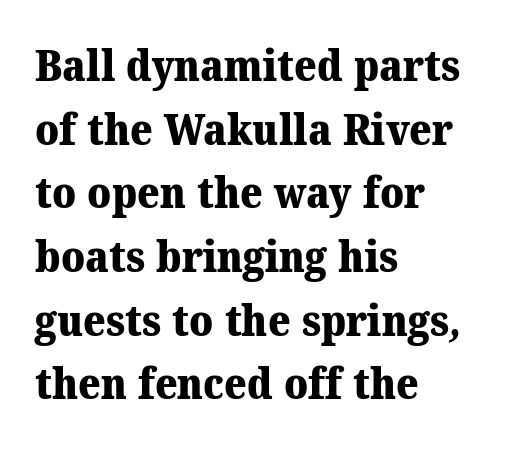
{"serif": "yes", "bold": "yes", "weight": "heavy", "width": "normal", "stroke_contrast": "medium", "x_height": "medium", "monospaced": "no", "underline": "no", "align": "left", "line_spacing": "normal", "line_spacing_ratio": 1.48, "letter_spacing": "normal", "letter_spacing_em": 0.0, "glyph_px": 43}
